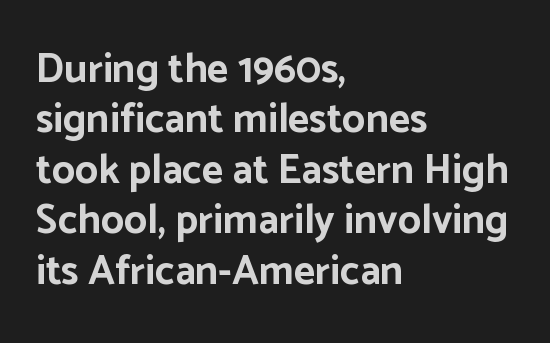
The image shows 41 px bold sans-serif type, upright; set left-aligned, line spacing 1.23x, normal letter spacing, not underlined; low stroke contrast and a medium x-height.
